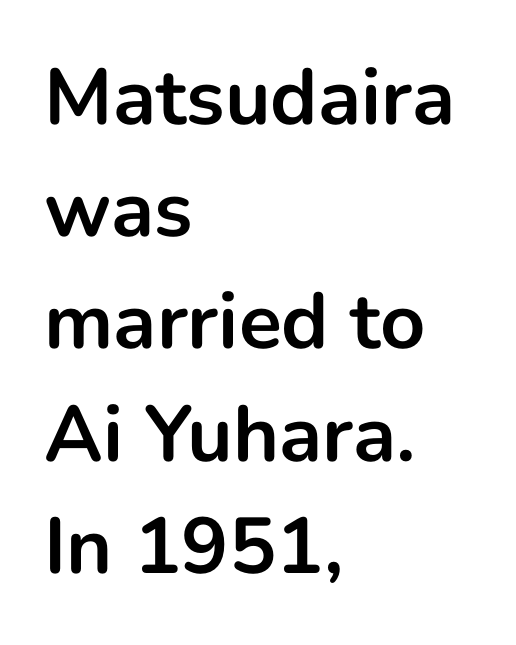
Spacing verdict: proportional, widths tailored to each character. Weight: bold. Where is the straight margin? On the left. In terms of posture, this sample is upright. Is there much room between lines? A standard amount, neither cramped nor airy.
